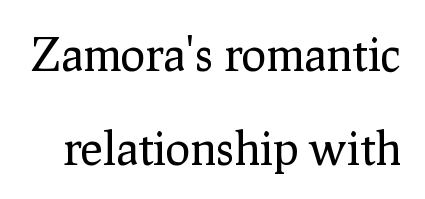
The image shows 46 px regular-weight serif type, upright; set loose line spacing (2.04x), normal letter spacing, not underlined; low stroke contrast and a medium x-height.
